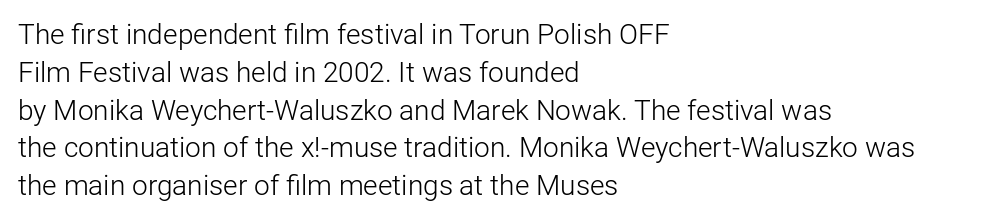
The image shows 28 px light sans-serif type, upright; set left-aligned, normal line spacing (1.35x), normal letter spacing, not underlined; low stroke contrast and a medium x-height.
